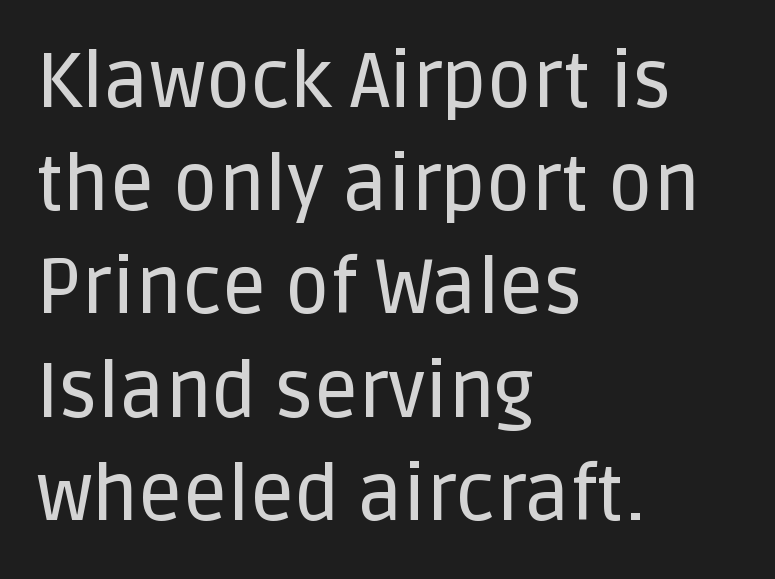
The space beneath each line is pristine and unruled. Stroke terminals: plain, sans-serif. Line starts are locked; line ends wander. Is this a fixed-width face? No — the glyphs have proportional, varying widths. This sample keeps an unexceptional amount of space between lines.
